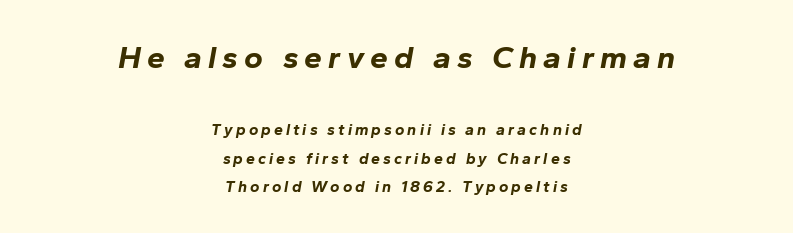
If you drew a line through each stem, it would be angled. The lines in this sample share a center point and differ in where they start and stop. Each letter keeps its own natural width here, so spacing adapts to shape. Rule under the text: the space is simply empty. Type size steps down from the first block to the second. On the weight axis this lands at bold, roughly 700.
